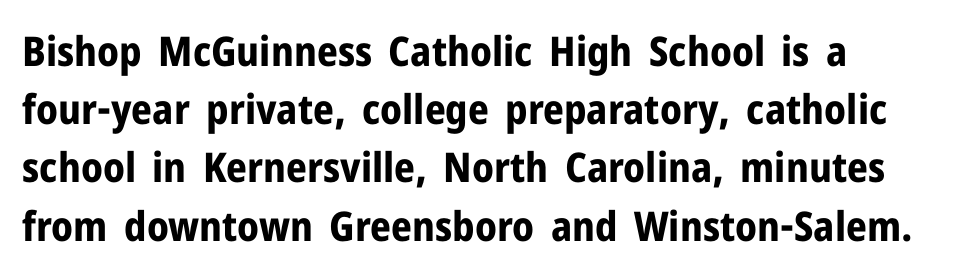
Q: Is the text bold? A: Yes.
Q: Is the text italic (slanted)? A: No, it is upright.
Q: Is the typeface a serif or a sans-serif typeface? A: Sans-serif.
Q: Is the text underlined? A: No.
Q: Is the spacing between letters normal or unusually wide? A: Normal.
Q: Is the spacing between lines tight, normal or loose? A: Normal.
Q: Width (condensed, normal, or wide)? A: Normal.
Q: Stroke contrast? A: Low.
Q: x-height? A: Medium.
Q: Monospaced? A: No.
